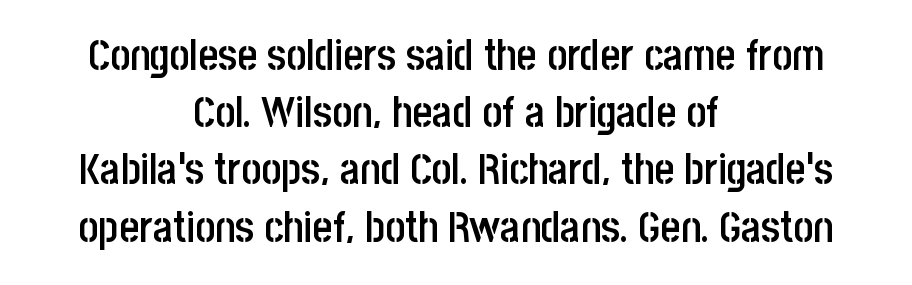
The space directly below the letters is spotless. The letters carry no serifs — their stems end cleanly without finishing strokes. Posture: vertical. The font is running at a semibold setting, under full bold. What stands out about the letter spacing? Nothing — it is the standard amount. Is there much room between lines? A standard amount, neither cramped nor airy.
